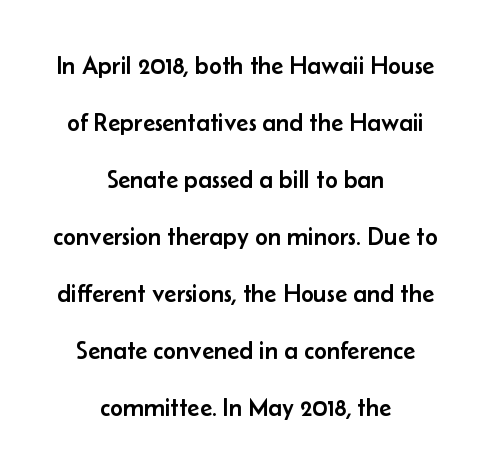
{"italic": "no", "underline": "no", "align": "center", "line_spacing": "loose", "line_spacing_ratio": 2.28, "letter_spacing": "normal", "letter_spacing_em": 0.0, "glyph_px": 25}
